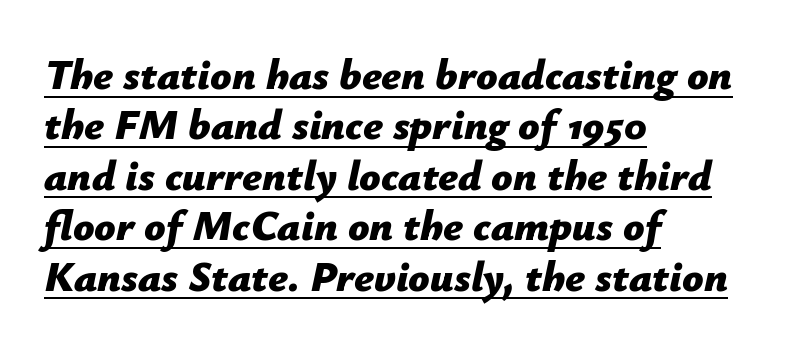
{"italic": "yes", "lean": "right", "slant_degrees": 12, "bold": "yes", "weight": "bold", "width": "normal", "stroke_contrast": "low", "x_height": "medium", "monospaced": "no", "underline": "yes", "align": "left", "line_spacing_ratio": 1.2, "letter_spacing": "normal", "letter_spacing_em": 0.0, "glyph_px": 42}
